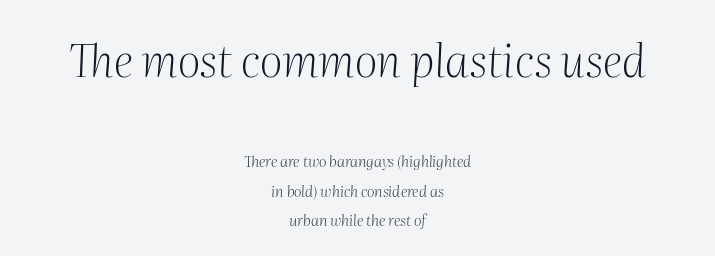
A typesetter would call this proportional, since set widths differ per character. The lines are quadded center. Visually, the top section dominates because its glyphs are scaled up. Type without underlining. This rendering employs a face with finishing strokes, i.e., a serif.
